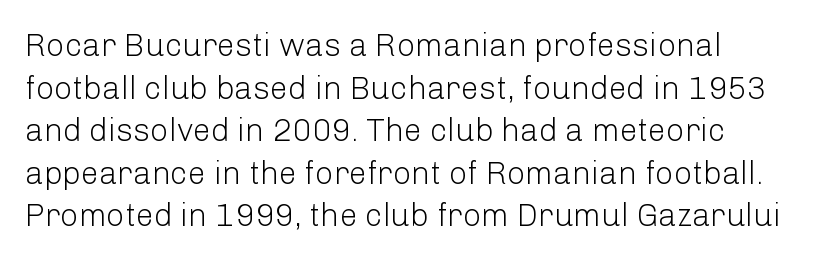
Underlining? Definitely not there. Visually the block forms a straight wall on the left and a jagged coastline on the right. Proportional: the letters do not fall into vertical columns. Horizontal bands of white between lines are of average thickness.
